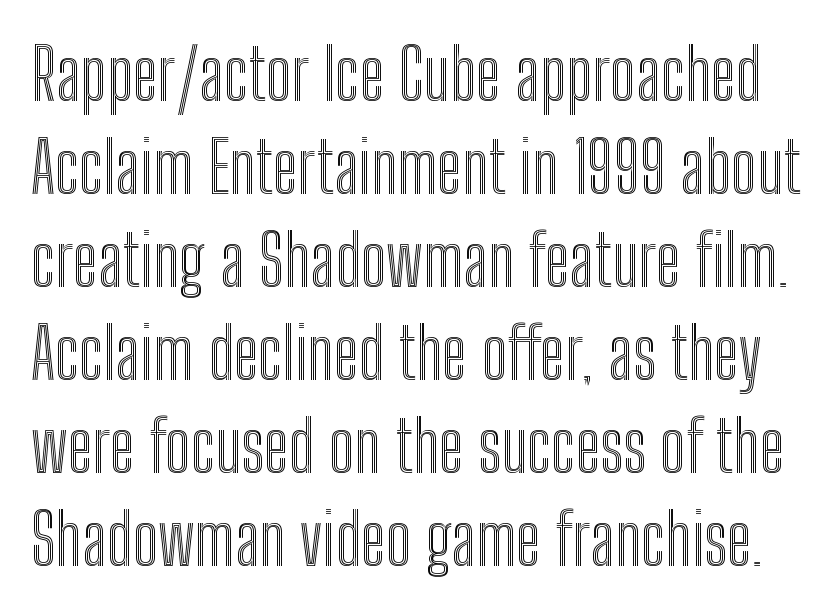
Looks like regular typesetting: each glyph gets only the width it needs. The font's upright variant was chosen for this text. Descenders are the only things crossing below the line. A typesetter would call this leading conventional body-copy spacing. The horizontal fit of the characters is conventional and even.
